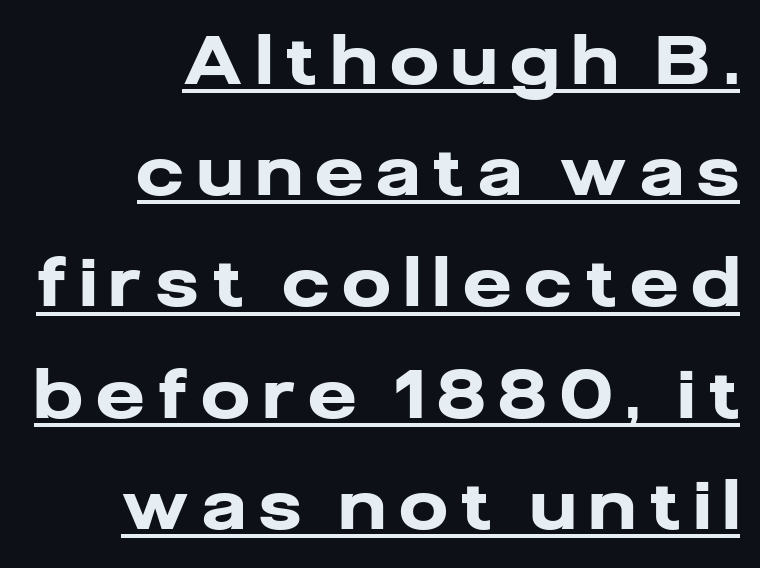
Layout note: lines flush right. The type family on display is of the sans-serif kind. Plenty of ink on the page — the face is bold. The passage shown is typed in a proportional face where columns would drift. Look at the tracking — it's clearly loosened, letters drifting apart. Is there an underline? Yes — a line sits under the letters.
